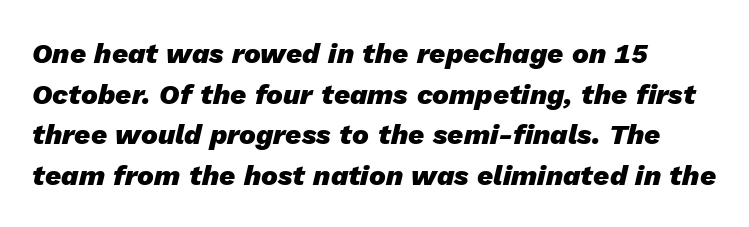
Q: Is the text bold? A: Yes.
Q: Is the text italic (slanted)? A: Yes, it leans right by about 13 degrees.
Q: Is the text underlined? A: No.
Q: How is the paragraph aligned? A: Left-aligned.
Q: Is the spacing between letters normal or unusually wide? A: Normal.
Q: Is the spacing between lines tight, normal or loose? A: Normal.
Q: Width (condensed, normal, or wide)? A: Normal.
Q: Stroke contrast? A: Low.
Q: x-height? A: Medium.
Q: Monospaced? A: No.
